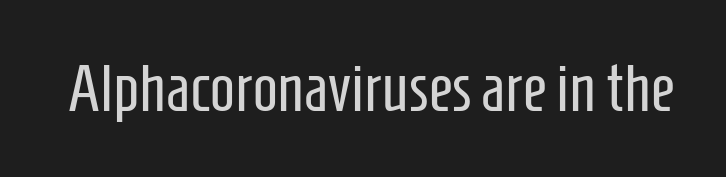
{"serif": "no", "italic": "no", "bold": "no", "weight": "regular", "width": "condensed", "stroke_contrast": "low", "x_height": "medium", "monospaced": "no", "underline": "no", "letter_spacing": "normal", "letter_spacing_em": 0.0, "glyph_px": 66}
